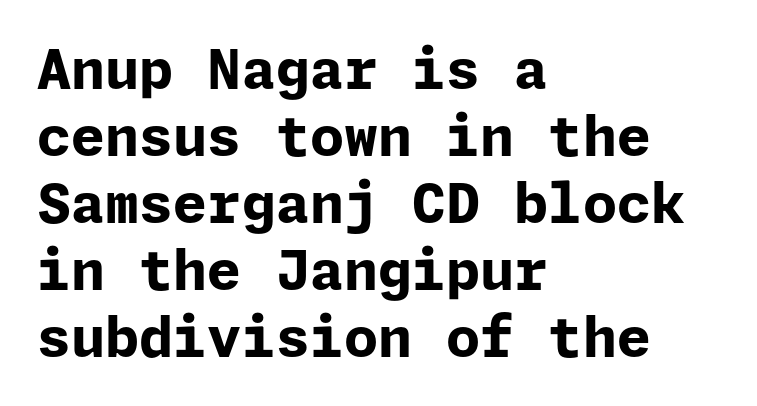
Q: Is the text bold? A: Yes.
Q: Is the text italic (slanted)? A: No, it is upright.
Q: Is the typeface a serif or a sans-serif typeface? A: Sans-serif.
Q: Is the text underlined? A: No.
Q: How is the paragraph aligned? A: Left-aligned.
Q: Is the spacing between letters normal or unusually wide? A: Normal.
Q: Width (condensed, normal, or wide)? A: Normal.
Q: Stroke contrast? A: Low.
Q: x-height? A: Medium.
